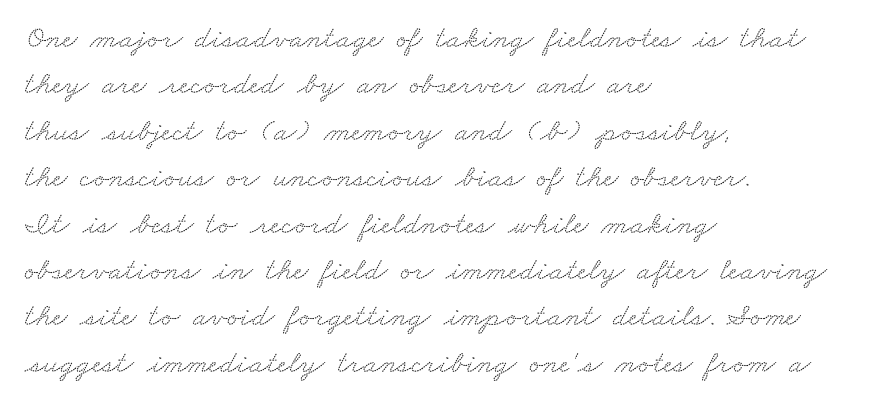
{"serif": "yes", "width": "wide", "stroke_contrast": "low", "x_height": "small", "monospaced": "no", "underline": "no", "align": "left", "line_spacing": "normal", "line_spacing_ratio": 1.45, "letter_spacing": "normal", "letter_spacing_em": 0.0, "glyph_px": 32}
